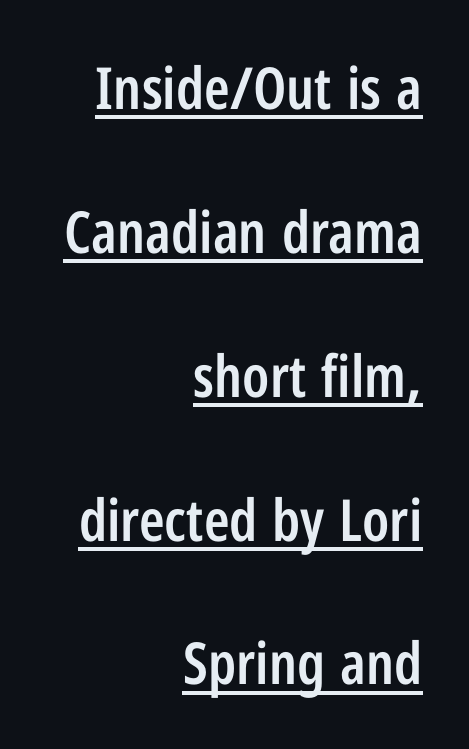
Q: Is the text bold? A: Semi-bold.
Q: Is the text italic (slanted)? A: No, it is upright.
Q: Is the typeface a serif or a sans-serif typeface? A: Sans-serif.
Q: Is the text underlined? A: Yes.
Q: How is the paragraph aligned? A: Right-aligned.
Q: Is the spacing between letters normal or unusually wide? A: Normal.
Q: Is the spacing between lines tight, normal or loose? A: Loose.
Q: Width (condensed, normal, or wide)? A: Condensed.
Q: Stroke contrast? A: Low.
Q: x-height? A: Medium.
Q: Monospaced? A: No.
